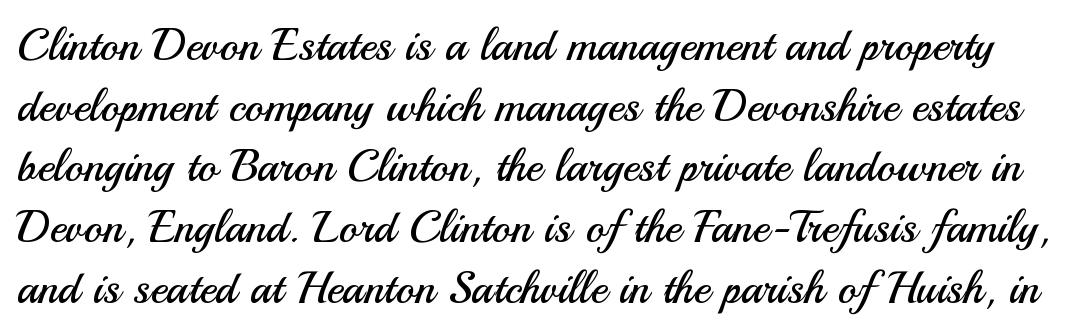
{"serif": "no", "bold": "no", "weight": "regular", "width": "normal", "stroke_contrast": "medium", "x_height": "small", "monospaced": "no", "underline": "no", "line_spacing": "normal", "line_spacing_ratio": 1.35, "letter_spacing": "normal", "letter_spacing_em": 0.0, "glyph_px": 45}
